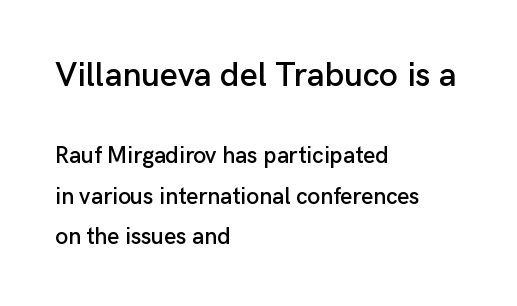
Q: Is the text italic (slanted)? A: No, it is upright.
Q: Is the typeface a serif or a sans-serif typeface? A: Sans-serif.
Q: Is the text underlined? A: No.
Q: How is the paragraph aligned? A: Left-aligned.
Q: Is the spacing between letters normal or unusually wide? A: Normal.
Q: Which block of text is set in a larger size, the first (top) or the second (bottom)? A: The first (top) one.
Q: Width (condensed, normal, or wide)? A: Normal.
Q: Stroke contrast? A: Low.
Q: x-height? A: Medium.
Q: Monospaced? A: No.
